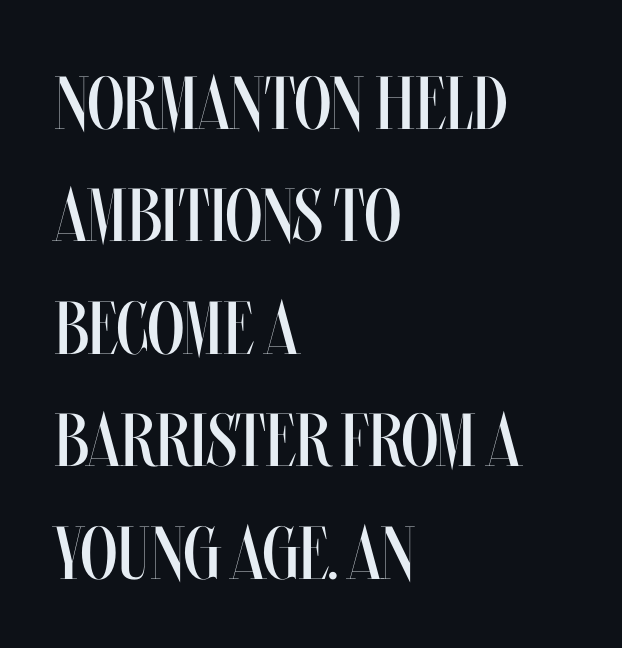
{"italic": "no", "bold": "no", "weight": "regular", "width": "condensed", "stroke_contrast": "medium", "x_height": "large", "monospaced": "no", "underline": "no", "align": "left", "line_spacing": "normal", "line_spacing_ratio": 1.5, "letter_spacing": "normal", "letter_spacing_em": 0.0, "glyph_px": 75}
